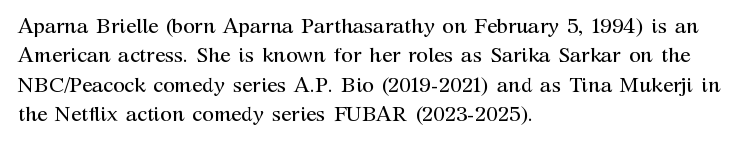
Q: Is the text bold? A: No.
Q: Is the text italic (slanted)? A: No, it is upright.
Q: Is the text underlined? A: No.
Q: How is the paragraph aligned? A: Left-aligned.
Q: Is the spacing between letters normal or unusually wide? A: Normal.
Q: Is the spacing between lines tight, normal or loose? A: Normal.
